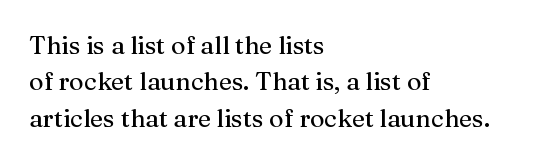
Plain, unruled lines of type. The type is set solid horizontally, with unmodified tracking. Tall strokes in this sample are plumb rather than angled. Regarding leading, the lines here are spaced in the standard way.
